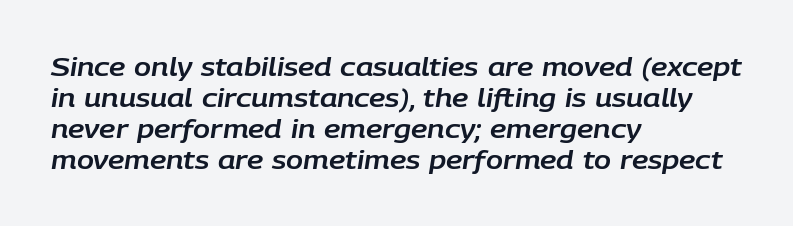
{"italic": "yes", "lean": "right", "slant_degrees": 9, "underline": "no", "align": "left", "line_spacing_ratio": 1.24, "letter_spacing": "normal", "letter_spacing_em": 0.0, "glyph_px": 25}
